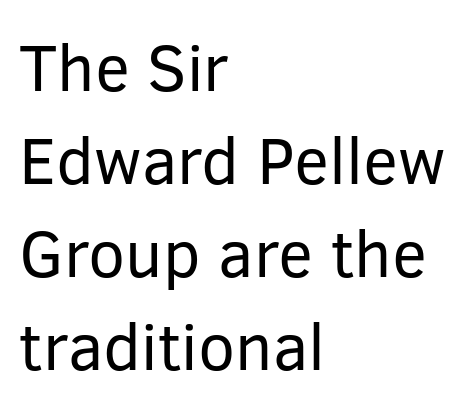
{"serif": "no", "italic": "no", "bold": "no", "weight": "regular", "width": "normal", "stroke_contrast": "low", "x_height": "medium", "monospaced": "no", "underline": "no", "align": "left", "line_spacing": "normal", "line_spacing_ratio": 1.41, "letter_spacing": "normal", "letter_spacing_em": 0.0, "glyph_px": 66}
